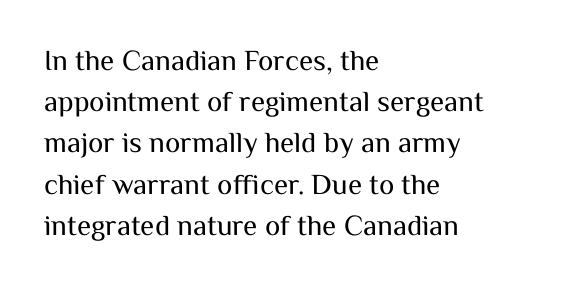
{"serif": "no", "italic": "no", "bold": "no", "weight": "regular", "width": "normal", "stroke_contrast": "medium", "x_height": "medium", "monospaced": "no", "underline": "no", "align": "left", "line_spacing": "normal", "line_spacing_ratio": 1.42, "letter_spacing": "normal", "letter_spacing_em": 0.0, "glyph_px": 29}
